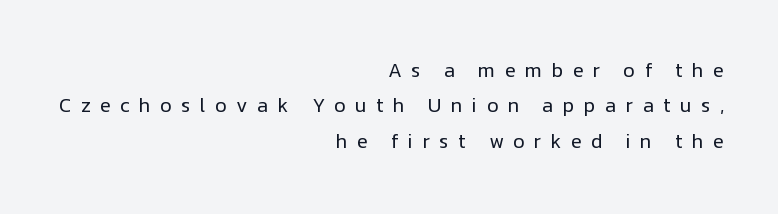
The image shows 20 px text type, upright; set right-aligned, line spacing 1.77x, unusually wide letter spacing (+0.47 em), not underlined.
